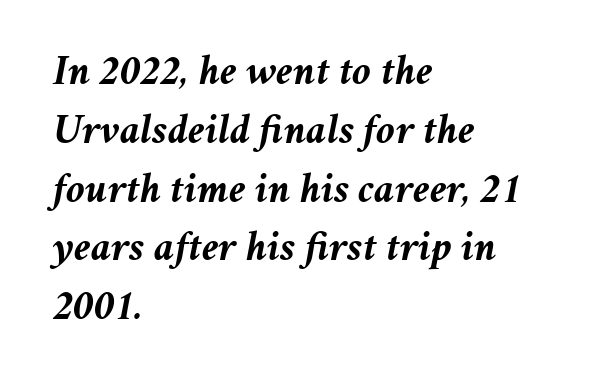
The image shows 42 px semibold type, italic (leaning right); set left-aligned, normal line spacing (1.4x), normal letter spacing, not underlined; medium stroke contrast and a medium x-height.
